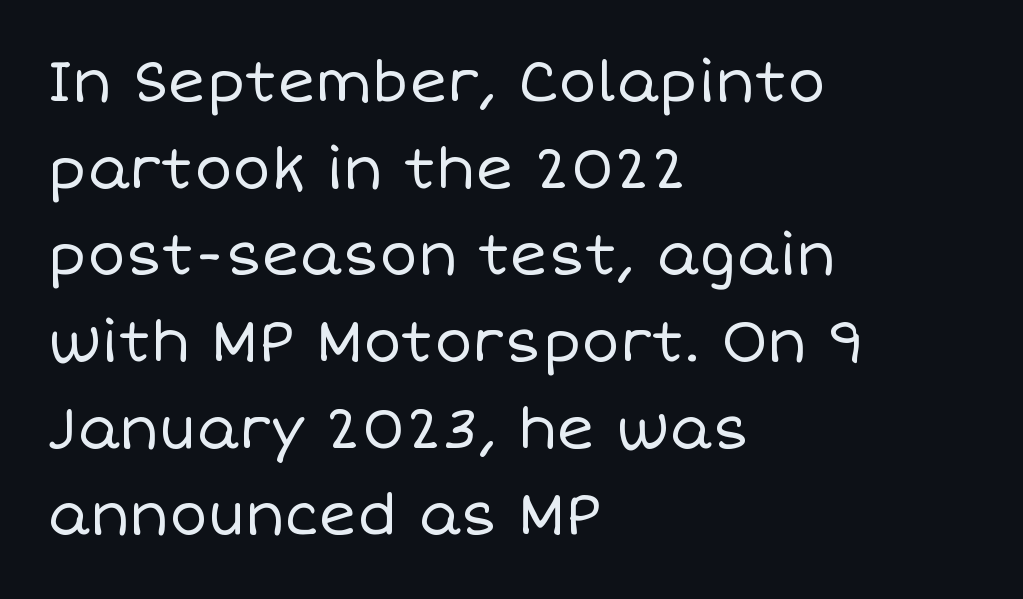
The image shows 57 px regular-weight type, upright; set left-aligned, normal line spacing (1.52x), normal letter spacing, not underlined; low stroke contrast and a large x-height.
